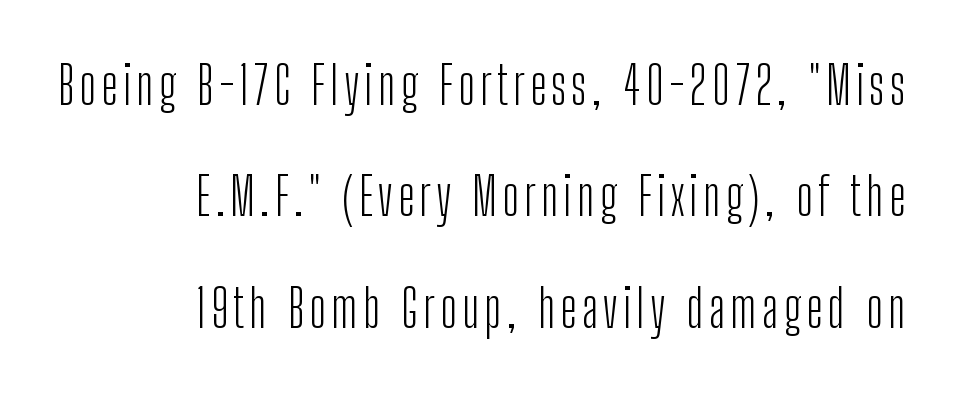
Horizontal bands of white between lines are thick stripes. Font category for this specimen: sans-serif. Nobody drew a line under any word here. Visually the block forms a straight wall on the right and a jagged coastline on the left. Quick note: not italic, upright.
